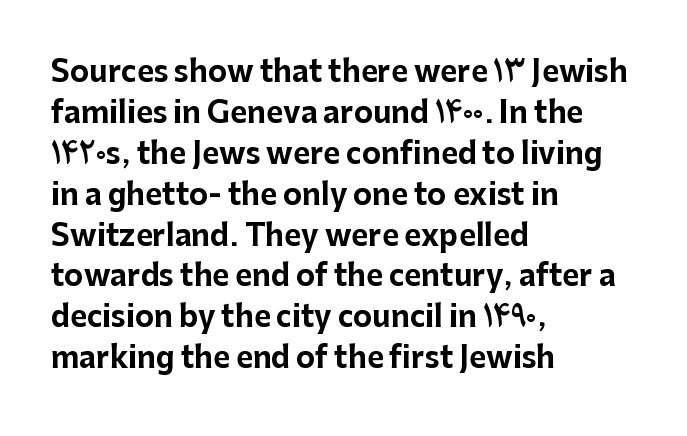
Observe the absence of serifs on each vertical stroke in this sample. These lines are rendered in a variable-pitch font. Quick note: not italic, upright. A dark, heavy texture on the line: the type is bold.
